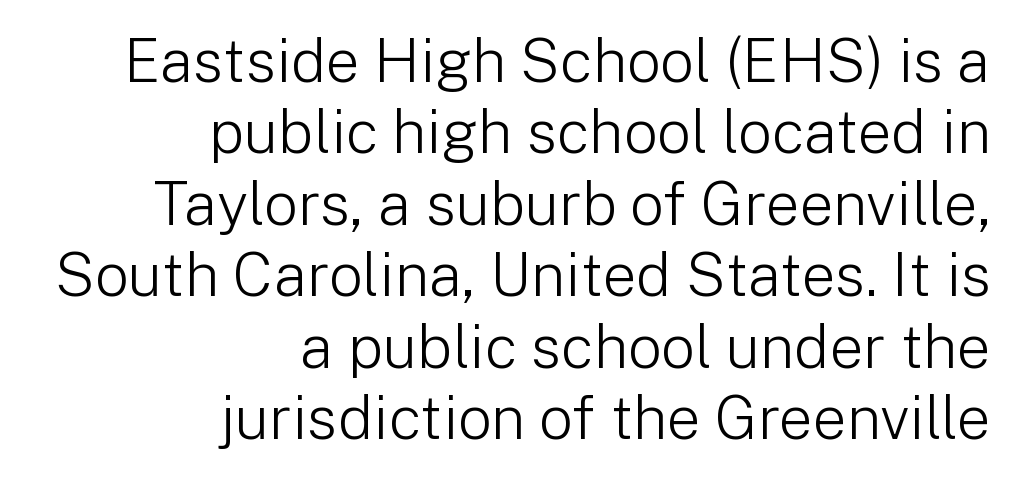
The image shows 60 px light sans-serif type, upright; set right-aligned, line spacing 1.19x, normal letter spacing, not underlined; low stroke contrast and a medium x-height.
